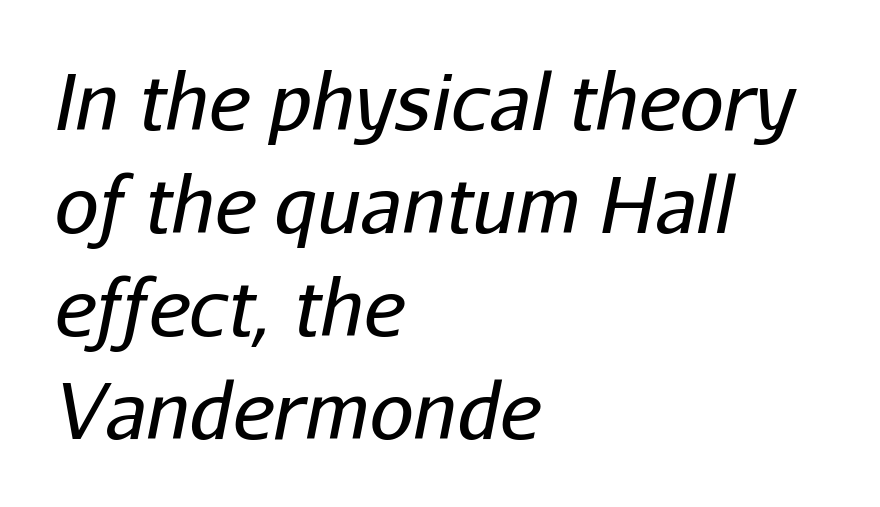
{"italic": "yes", "lean": "right", "slant_degrees": 11, "bold": "no", "weight": "regular", "width": "normal", "stroke_contrast": "low", "x_height": "medium", "monospaced": "no", "underline": "no", "align": "left", "line_spacing": "normal", "line_spacing_ratio": 1.32, "letter_spacing": "normal", "letter_spacing_em": 0.0, "glyph_px": 78}
